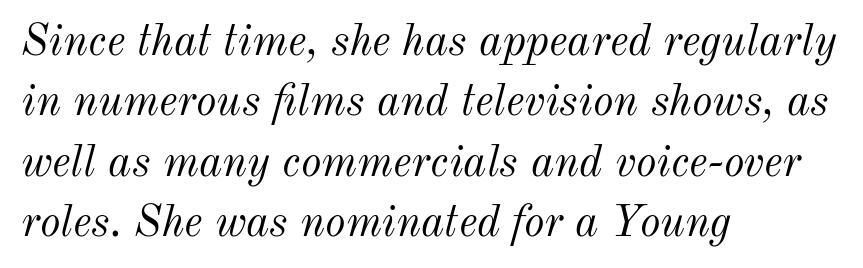
The image shows 44 px light type, italic (leaning right); set left-aligned, normal line spacing (1.37x), normal letter spacing, not underlined; medium stroke contrast and a small x-height.
